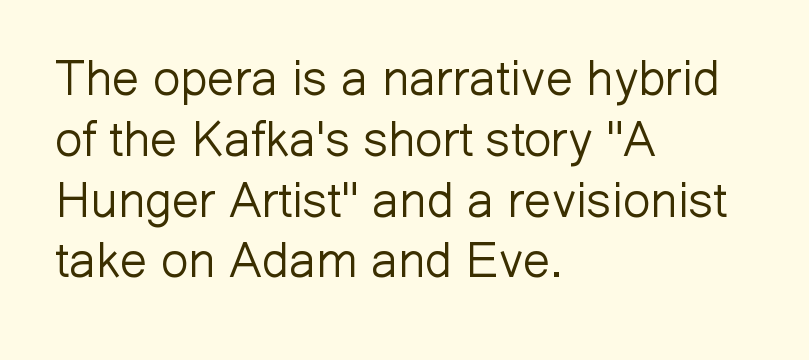
{"serif": "no", "italic": "no", "bold": "no", "weight": "light", "width": "normal", "stroke_contrast": "low", "x_height": "medium", "monospaced": "no", "underline": "no", "align": "left", "line_spacing_ratio": 1.24, "letter_spacing": "normal", "letter_spacing_em": 0.0, "glyph_px": 49}
